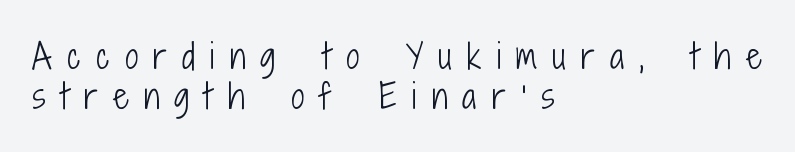
To sum up the face: it is a sans, with no serifs. Just letters on the line, the space beneath them empty. This sample has the flowing, uneven cadence of proportional lettering. Is the stroke heavy? The answer is a plain regular-or-lighter.
